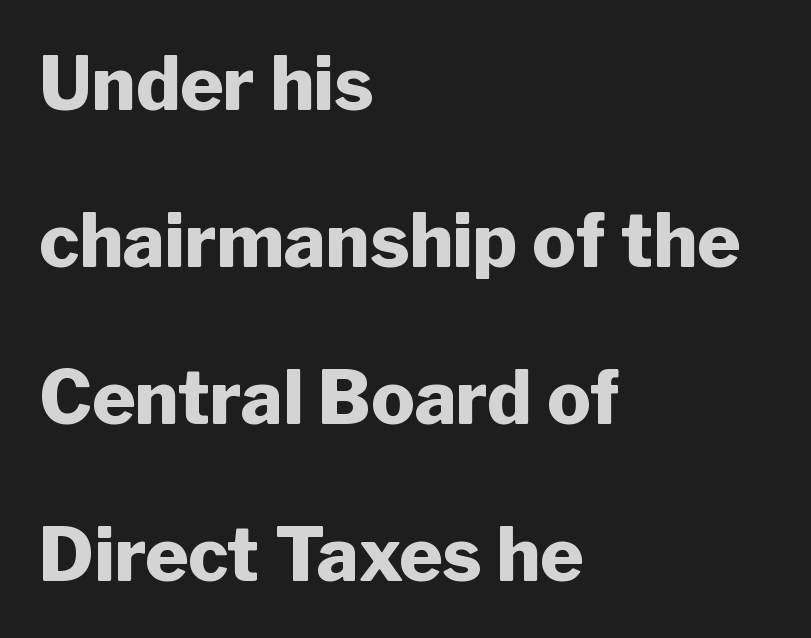
The image shows 73 px heavy sans-serif type, upright; set left-aligned, loose line spacing (2.15x), normal letter spacing, not underlined; low stroke contrast and a medium x-height.
